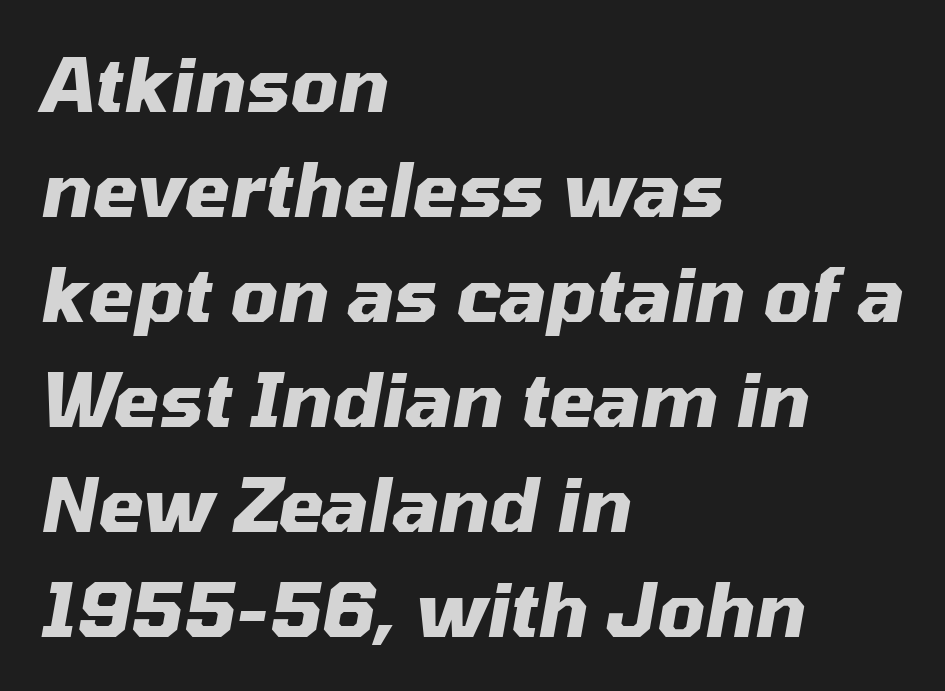
Each glyph is drawn with heavy, bold strokes. These lines were composed using italics. Each letter keeps its own natural width here, so spacing adapts to shape. Every row of glyphs begins at an identical x-position on the left.
